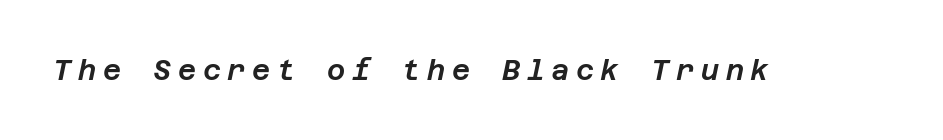
Q: Is the text italic (slanted)? A: Yes, it leans right by about 12 degrees.
Q: Is the text underlined? A: No.
Q: Is the spacing between letters normal or unusually wide? A: Unusually wide.
Q: Width (condensed, normal, or wide)? A: Normal.
Q: Stroke contrast? A: Low.
Q: x-height? A: Large.
